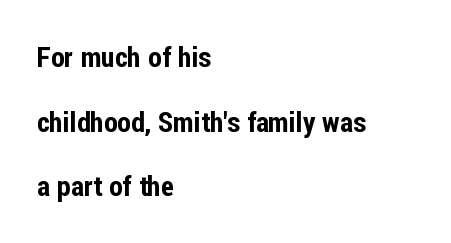
Default kerning and tracking; the words read as compact shapes. Proportional: the letters do not fall into vertical columns. Horizontally, the lines are justified to the leading edge only. The leading is generous, giving the passage an open texture. Characters remain perfectly vertical along every line.
